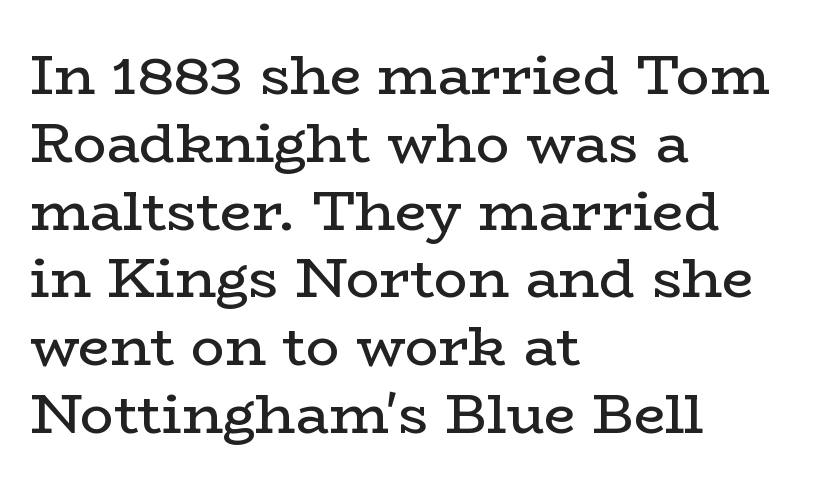
Q: Is the text bold? A: No.
Q: Is the text italic (slanted)? A: No, it is upright.
Q: Is the typeface a serif or a sans-serif typeface? A: Serif.
Q: Is the text underlined? A: No.
Q: How is the paragraph aligned? A: Left-aligned.
Q: Is the spacing between letters normal or unusually wide? A: Normal.
Q: Width (condensed, normal, or wide)? A: Wide.
Q: Stroke contrast? A: Low.
Q: x-height? A: Medium.
Q: Monospaced? A: No.
